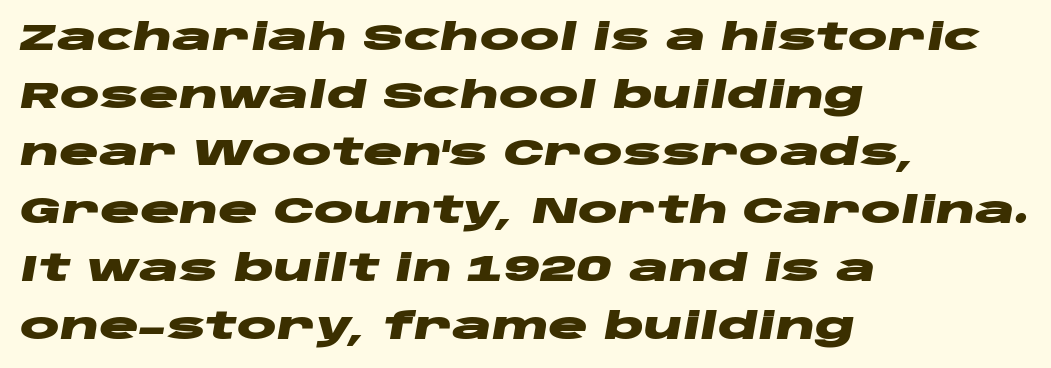
{"italic": "yes", "lean": "right", "slant_degrees": 10, "bold": "yes", "weight": "heavy", "width": "wide", "stroke_contrast": "low", "x_height": "large", "monospaced": "no", "underline": "no", "align": "left", "line_spacing": "normal", "line_spacing_ratio": 1.56, "letter_spacing": "normal", "letter_spacing_em": 0.0, "glyph_px": 37}
